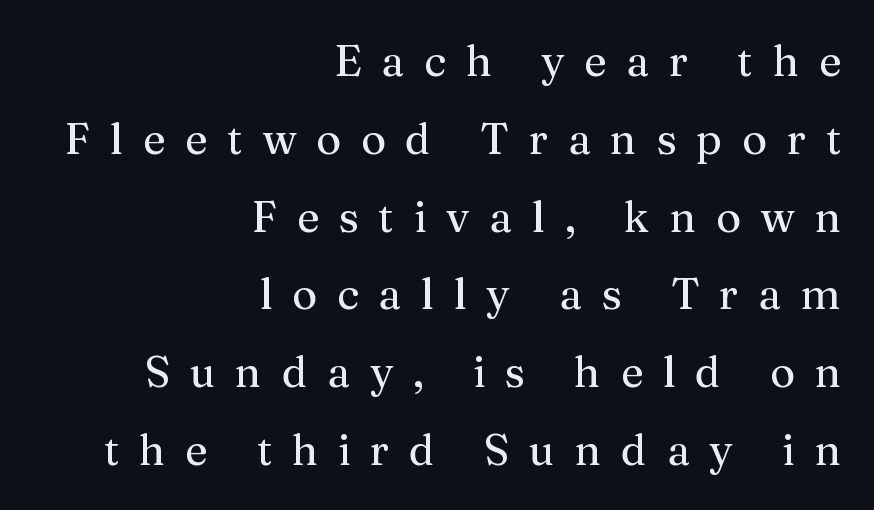
The image shows 43 px regular-weight serif type, upright; set right-aligned, line spacing 1.81x, unusually wide letter spacing (+0.46 em), not underlined; medium stroke contrast and a medium x-height.
